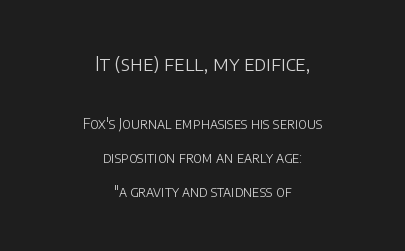
Q: Is the text bold? A: No.
Q: Is the text italic (slanted)? A: No, it is upright.
Q: Is the text underlined? A: No.
Q: How is the paragraph aligned? A: Centered.
Q: Is the spacing between letters normal or unusually wide? A: Normal.
Q: Is the spacing between lines tight, normal or loose? A: Loose.
Q: Which block of text is set in a larger size, the first (top) or the second (bottom)? A: The first (top) one.
